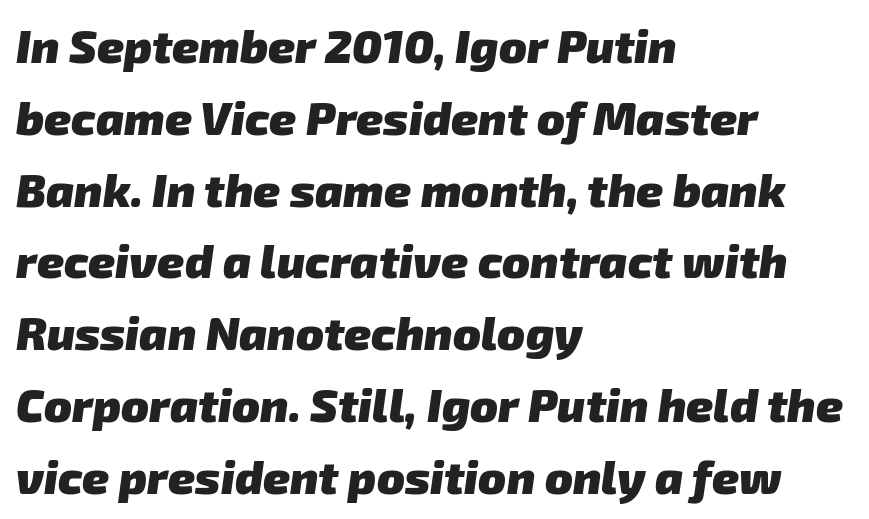
{"serif": "no", "bold": "yes", "weight": "heavy", "width": "normal", "stroke_contrast": "low", "x_height": "medium", "monospaced": "no", "underline": "no", "align": "left", "line_spacing": "normal", "line_spacing_ratio": 1.56, "letter_spacing": "normal", "letter_spacing_em": 0.0, "glyph_px": 46}
